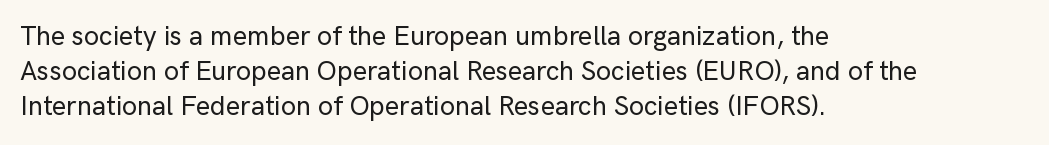
In CSS terms this would be text-align: left. Does the lettering tilt? It doesn't — this is upright. The strip under each line holds only bare page. Each word holds together tightly as a unit, with standard inter-letter gaps. These lines sit exactly where default settings would place them.
